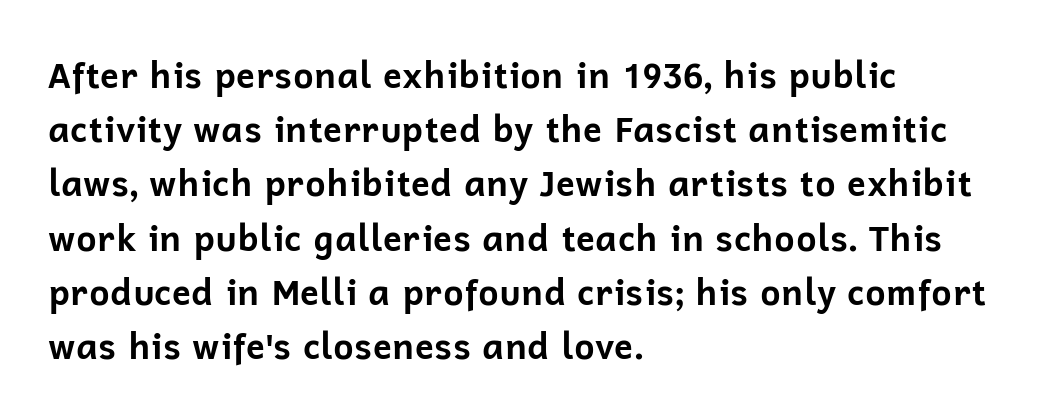
Q: Is the text bold? A: Yes.
Q: Is the text italic (slanted)? A: No, it is upright.
Q: Is the typeface a serif or a sans-serif typeface? A: Sans-serif.
Q: Is the text underlined? A: No.
Q: How is the paragraph aligned? A: Left-aligned.
Q: Is the spacing between letters normal or unusually wide? A: Normal.
Q: Is the spacing between lines tight, normal or loose? A: Normal.
Q: Width (condensed, normal, or wide)? A: Normal.
Q: Stroke contrast? A: Low.
Q: x-height? A: Medium.
Q: Monospaced? A: No.
